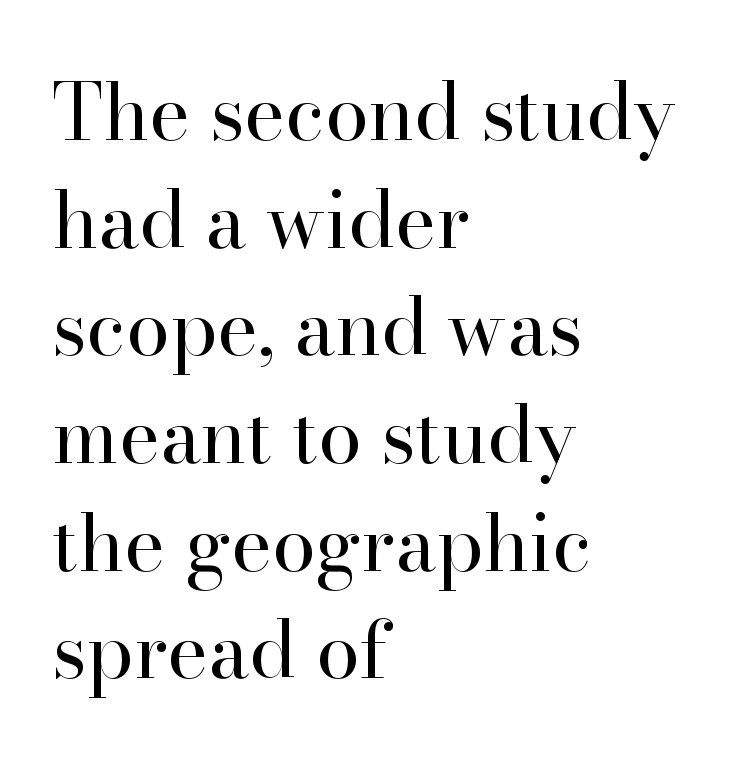
The rendering anchors every line to the left-hand side. Classification — serif. The foot of each line stays bare and open. The strokes carry an ordinary text weight at most. This sample uses plain, unmodified letter spacing.
